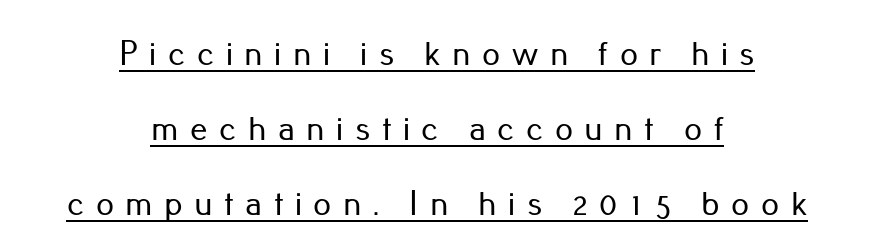
Check the space under the baseline: a stroke is drawn there. A centered setting, common on invitations and titles, is used for this passage. Leading is clearly above the norm, producing a sparse column. Letter spacing: wide. Nothing sits at the stroke ends, so this counts as sans-serif. The passage shown is typed in a proportional face where columns would drift.
